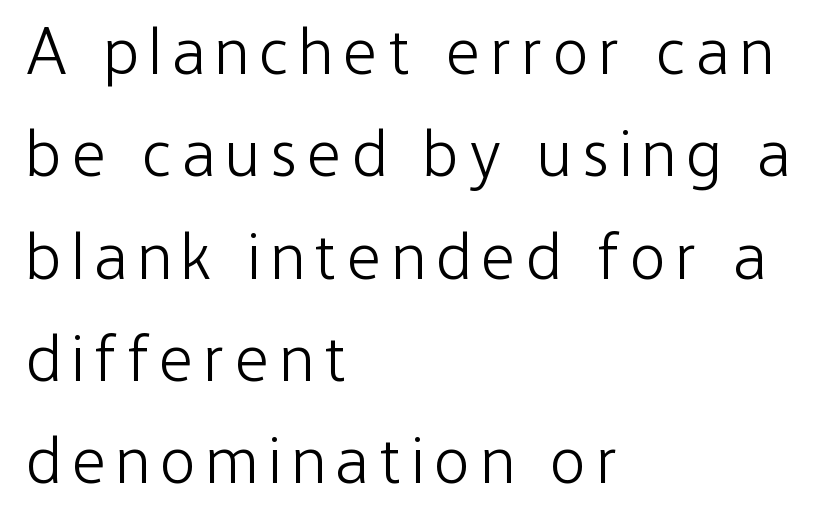
{"serif": "no", "italic": "no", "bold": "no", "weight": "light", "width": "condensed", "stroke_contrast": "low", "x_height": "medium", "monospaced": "no", "underline": "no", "align": "left", "line_spacing": "normal", "line_spacing_ratio": 1.55, "glyph_px": 66}
